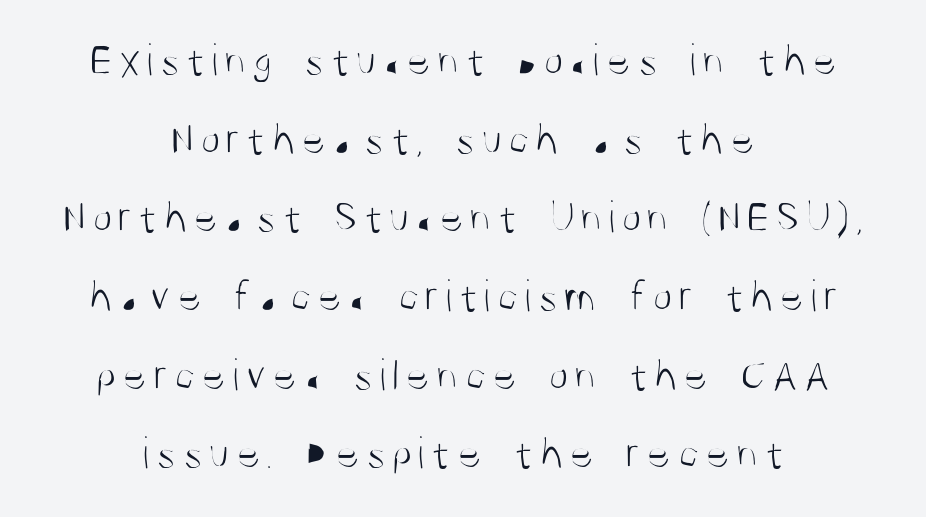
The image shows 46 px light, condensed sans-serif type, upright; set centered, line spacing 1.71x, not underlined; medium stroke contrast and a large x-height.
